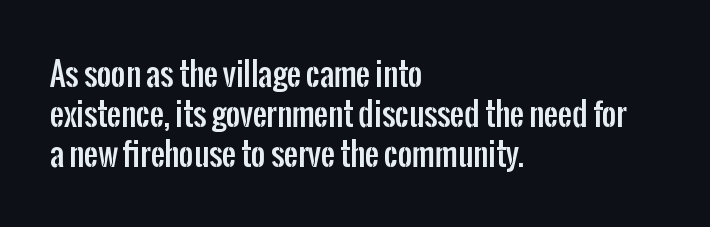
The image shows 31 px condensed sans-serif type, upright; set left-aligned, normal line spacing (1.29x), normal letter spacing, not underlined; low stroke contrast and a medium x-height.
